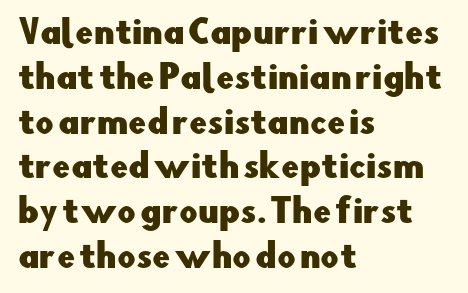
Each line starts at the same left margin while the right side varies. Italic? Not at all — the glyphs are vertical. There is no visible air inserted between adjacent glyphs. Looks like regular typesetting: each glyph gets only the width it needs. The glyphs are unaccompanied by any horizontal stroke below them. Unlike a traditional serif, this face leaves its strokes unadorned.
